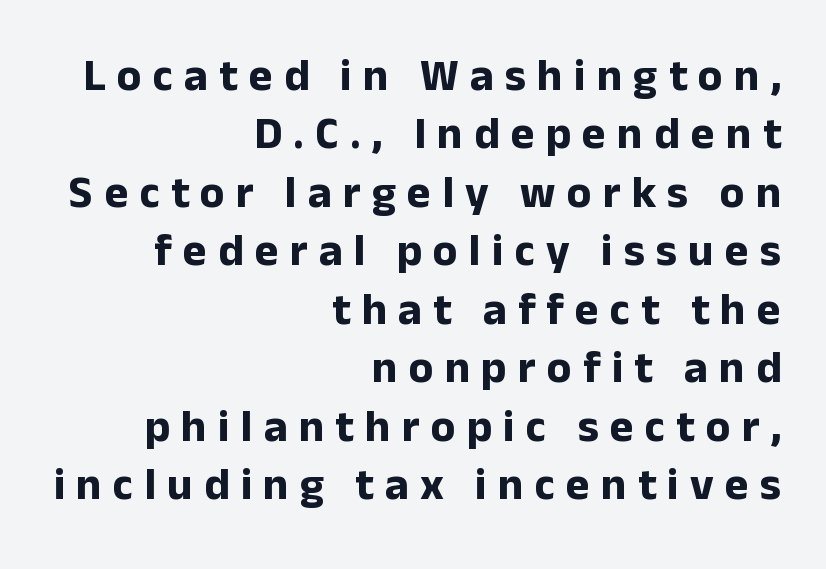
The image shows 45 px bold sans-serif type, upright; set right-aligned, normal line spacing (1.3x), unusually wide letter spacing (+0.25 em), not underlined; low stroke contrast and a medium x-height.
